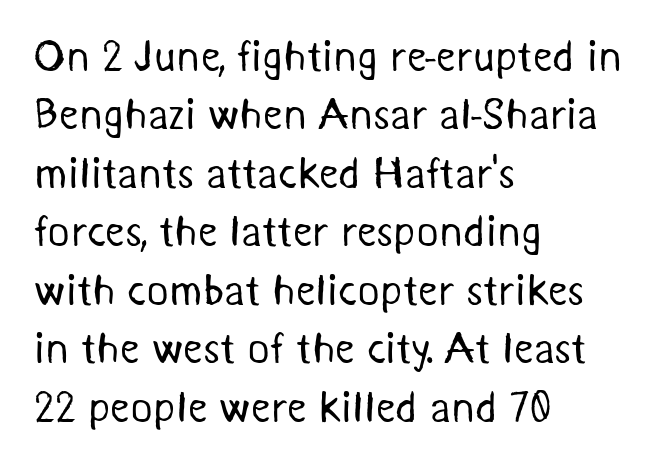
Tracking value appears to be zero — textbook default spacing. The strip under each line holds only bare page. Is there much room between lines? A standard amount, neither cramped nor airy. Regarding serifs, this sample does without them. The strokes carry an ordinary text weight at most.
